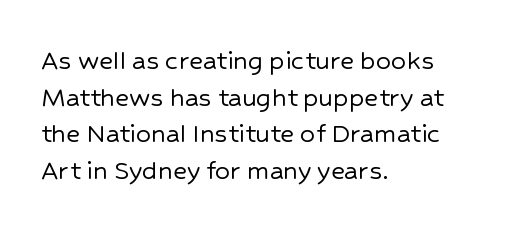
{"serif": "no", "italic": "no", "width": "normal", "stroke_contrast": "low", "x_height": "medium", "monospaced": "no", "underline": "no", "align": "left", "line_spacing_ratio": 1.22, "letter_spacing": "normal", "letter_spacing_em": 0.0, "glyph_px": 30}
